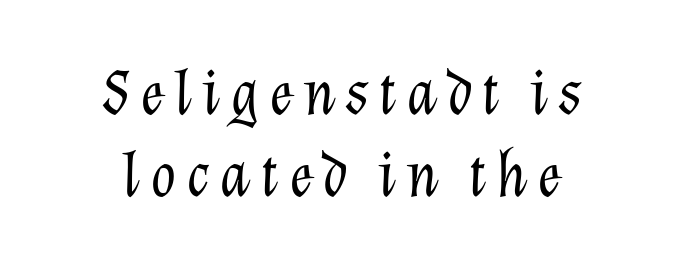
{"italic": "yes", "lean": "right", "slant_degrees": 12, "bold": "no", "weight": "light", "width": "normal", "stroke_contrast": "low", "x_height": "medium", "monospaced": "no", "underline": "no", "align": "center", "line_spacing_ratio": 1.24, "glyph_px": 66}
